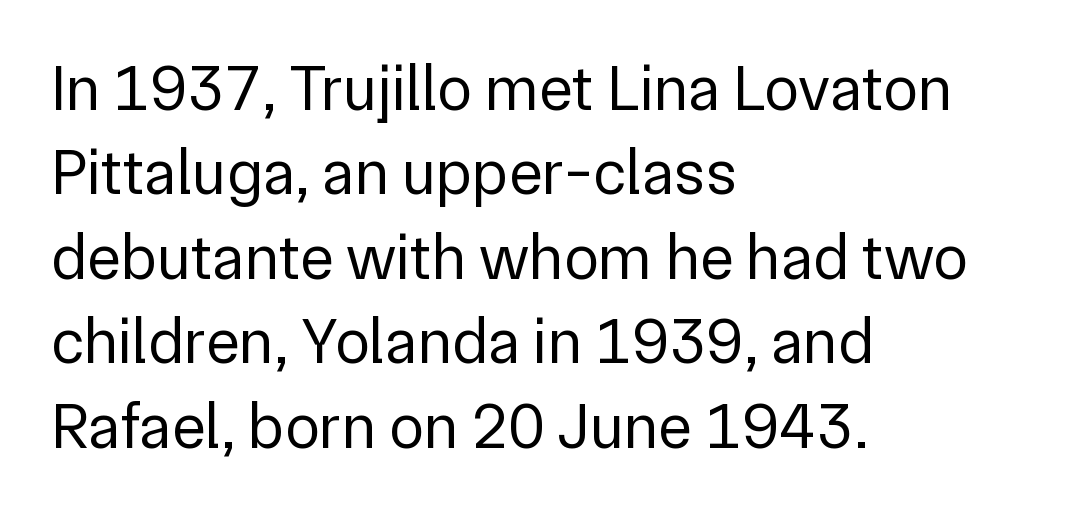
It's the straight-up-and-down kind of type. Summary of vertical rhythm: regular, with standard interline spacing. The lines in this sample share a left origin and differ only in where they stop. Letter spacing: default. Note the varied advance widths — an 'i' is clearly narrower than an 'm'. Unmarked baselines from the first word to the last.
